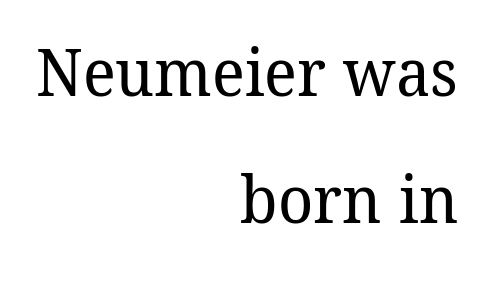
The image shows 66 px regular-weight serif type; set right-aligned, loose line spacing (1.92x), normal letter spacing, not underlined; low stroke contrast and a medium x-height.
